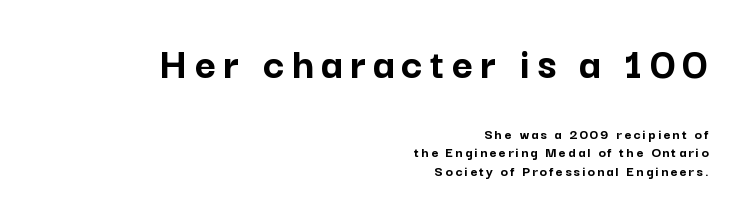
The image shows 46 px semibold sans-serif type, upright; set right-aligned, line spacing 1.24x, not underlined; the first (top) block is 3.07x larger; low stroke contrast and a medium x-height.
